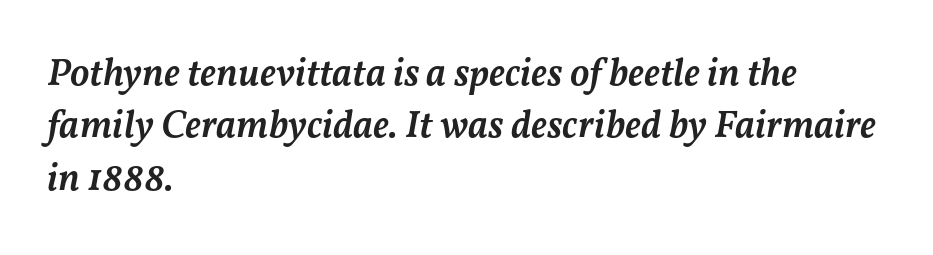
{"italic": "yes", "lean": "right", "slant_degrees": 11, "bold": "semi", "weight": "semibold", "width": "normal", "stroke_contrast": "medium", "x_height": "medium", "monospaced": "no", "underline": "no", "align": "left", "line_spacing": "normal", "line_spacing_ratio": 1.34, "letter_spacing": "normal", "letter_spacing_em": 0.0, "glyph_px": 39}
